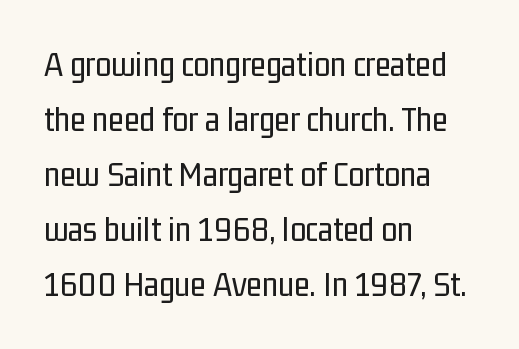
The image shows 36 px regular-weight, condensed sans-serif type, upright; set left-aligned, normal line spacing (1.53x), normal letter spacing, not underlined; low stroke contrast and a medium x-height.
